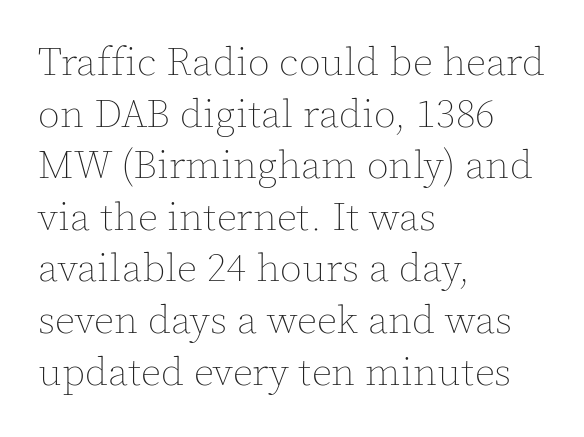
Q: Is the text bold? A: No.
Q: Is the text italic (slanted)? A: No, it is upright.
Q: Is the text underlined? A: No.
Q: How is the paragraph aligned? A: Left-aligned.
Q: Is the spacing between letters normal or unusually wide? A: Normal.
Q: Is the spacing between lines tight, normal or loose? A: Normal.
Q: Width (condensed, normal, or wide)? A: Normal.
Q: x-height? A: Medium.
Q: Monospaced? A: No.
